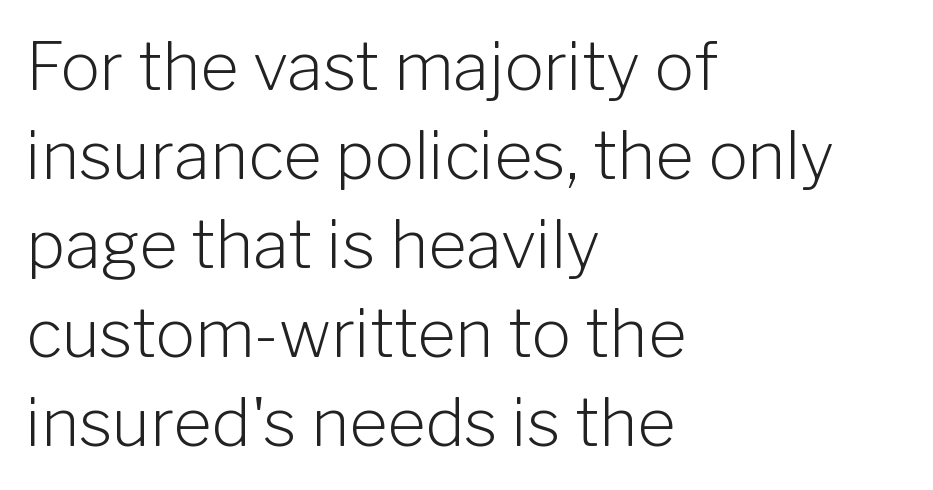
Horizontal bands of white between lines are of average thickness. Inter-character spacing is left at the font's built-in metrics. Grotesque or geometric, the face here clearly has no serifs. The passage shown is not bold in any degree.
